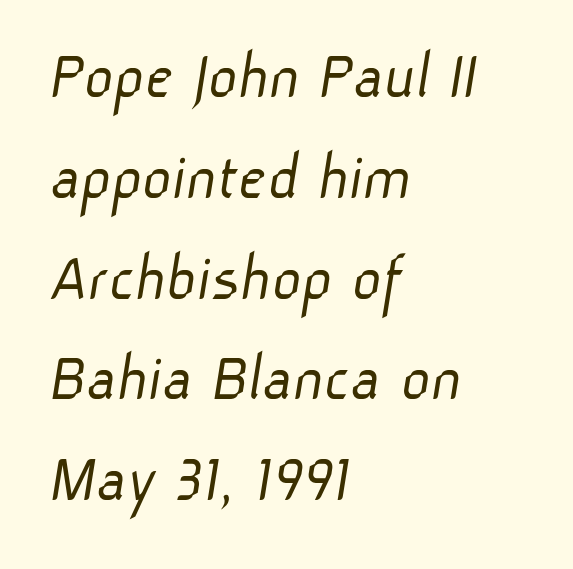
The image shows 71 px light sans-serif type; set left-aligned, normal line spacing (1.42x), normal letter spacing, not underlined; low stroke contrast and a medium x-height.
